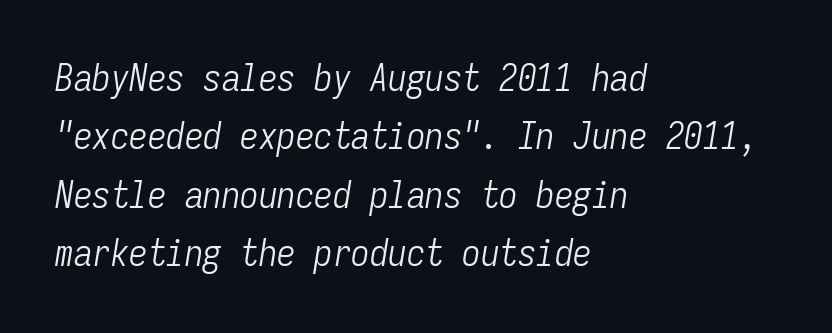
{"italic": "yes", "lean": "right", "slant_degrees": 9, "bold": "no", "weight": "light", "width": "condensed", "stroke_contrast": "low", "x_height": "medium", "monospaced": "yes", "underline": "no", "align": "left", "line_spacing": "normal", "line_spacing_ratio": 1.58, "letter_spacing": "normal", "letter_spacing_em": 0.0, "glyph_px": 37}
